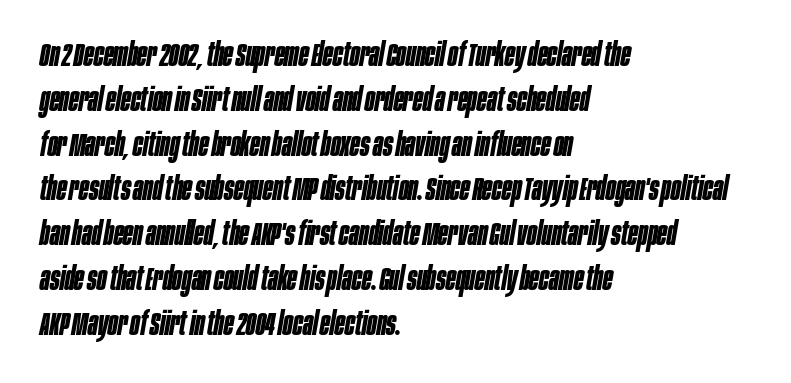
As a designer I'd log this as weight 700, bold. Does the leading feel generous? No, just average. This rendering leaves character spacing at its baseline value. Anything drawn beneath the words? Only blank space. The font's italic variant was chosen for this text.
